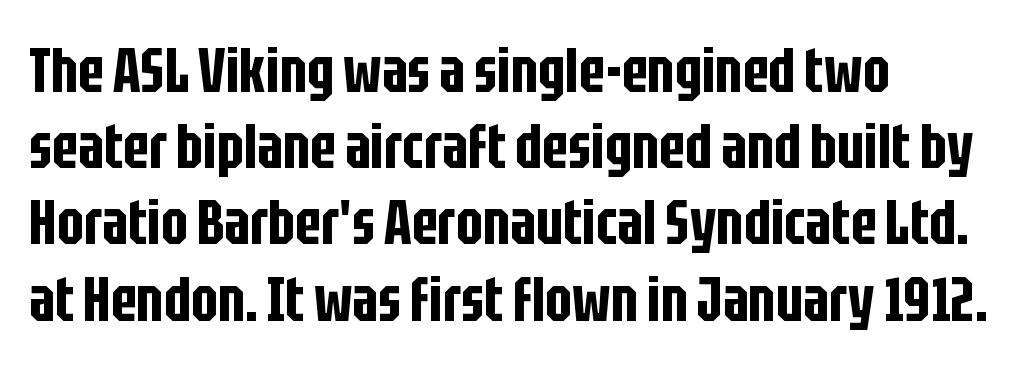
Default kerning and tracking; the words read as compact shapes. No feet cap the strokes, marking this as sans-serif type. Teacher's note: observe the even left margin — that is flush-left alignment. A roman cut, with each character standing at attention. Looks like regular typesetting: each glyph gets only the width it needs. Plain, unruled lines of type.
